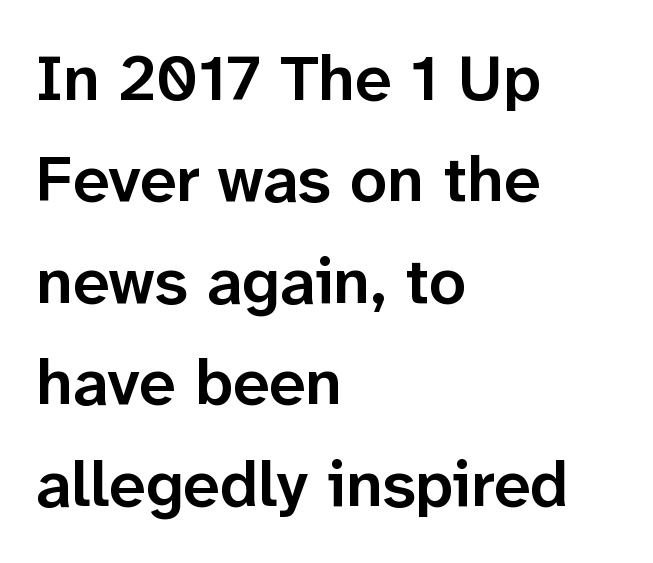
The image shows 65 px semibold sans-serif type, upright; set left-aligned, normal line spacing (1.56x), normal letter spacing, not underlined; low stroke contrast and a medium x-height.
